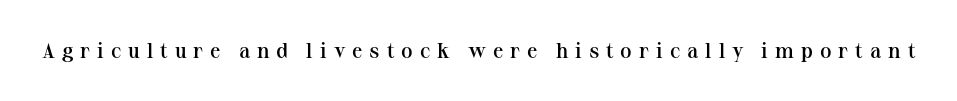
Check the space under the baseline: it is left empty. The font's upright variant was chosen for this text. Slightly chunky letters — semibold, I'd say, not full bold. Letter spacing: wide.
